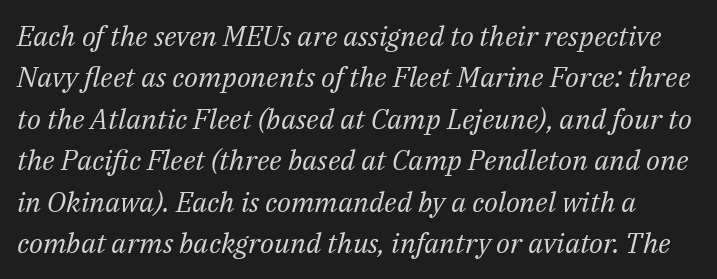
Q: Is the text bold? A: No.
Q: Is the text italic (slanted)? A: Yes, it leans right by about 14 degrees.
Q: Is the typeface a serif or a sans-serif typeface? A: Serif.
Q: Is the text underlined? A: No.
Q: Is the spacing between letters normal or unusually wide? A: Normal.
Q: Is the spacing between lines tight, normal or loose? A: Normal.
Q: Width (condensed, normal, or wide)? A: Normal.
Q: Stroke contrast? A: Medium.
Q: x-height? A: Medium.
Q: Monospaced? A: No.
